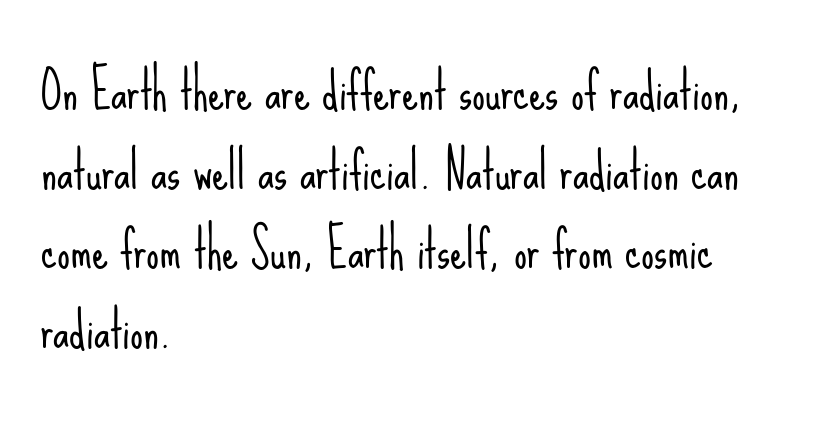
Q: Is the text bold? A: No.
Q: Is the text italic (slanted)? A: No, it is upright.
Q: Is the typeface a serif or a sans-serif typeface? A: Sans-serif.
Q: Is the text underlined? A: No.
Q: How is the paragraph aligned? A: Left-aligned.
Q: Is the spacing between letters normal or unusually wide? A: Normal.
Q: Is the spacing between lines tight, normal or loose? A: Normal.
Q: Width (condensed, normal, or wide)? A: Condensed.
Q: Stroke contrast? A: Low.
Q: x-height? A: Small.
Q: Monospaced? A: No.
